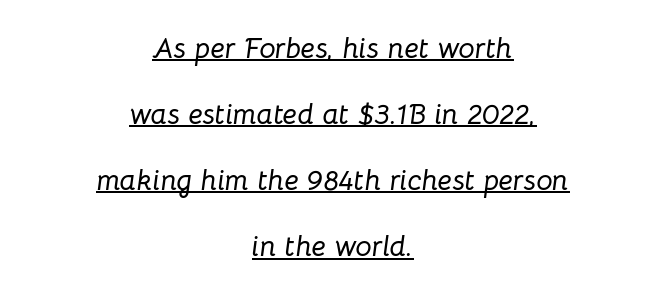
{"italic": "yes", "lean": "right", "slant_degrees": 8, "width": "normal", "stroke_contrast": "low", "x_height": "medium", "monospaced": "no", "underline": "yes", "align": "center", "line_spacing": "loose", "line_spacing_ratio": 2.28, "letter_spacing": "normal", "letter_spacing_em": 0.0, "glyph_px": 29}
